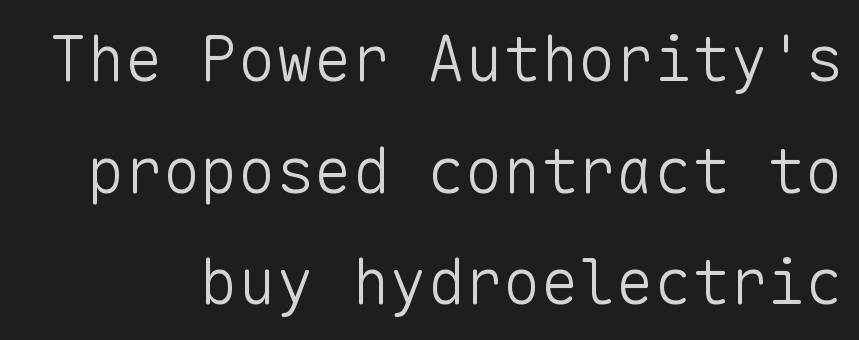
Q: Is the text bold? A: No.
Q: Is the text italic (slanted)? A: No, it is upright.
Q: Is the typeface a serif or a sans-serif typeface? A: Sans-serif.
Q: Is the text underlined? A: No.
Q: Is the spacing between letters normal or unusually wide? A: Normal.
Q: Width (condensed, normal, or wide)? A: Normal.
Q: Stroke contrast? A: Low.
Q: x-height? A: Medium.
Q: Monospaced? A: Yes.
